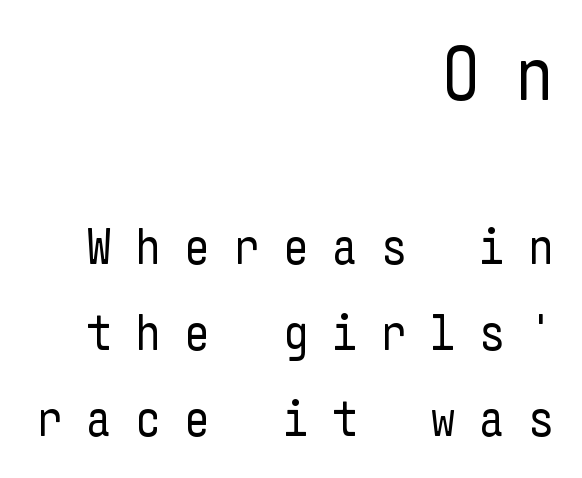
Q: Is the text bold? A: No.
Q: Is the text italic (slanted)? A: No, it is upright.
Q: Is the typeface a serif or a sans-serif typeface? A: Sans-serif.
Q: Is the text underlined? A: No.
Q: How is the paragraph aligned? A: Right-aligned.
Q: Is the spacing between letters normal or unusually wide? A: Unusually wide.
Q: Is the spacing between lines tight, normal or loose? A: Normal.
Q: Which block of text is set in a larger size, the first (top) or the second (bottom)? A: The first (top) one.
Q: Width (condensed, normal, or wide)? A: Condensed.
Q: Stroke contrast? A: Low.
Q: x-height? A: Medium.
